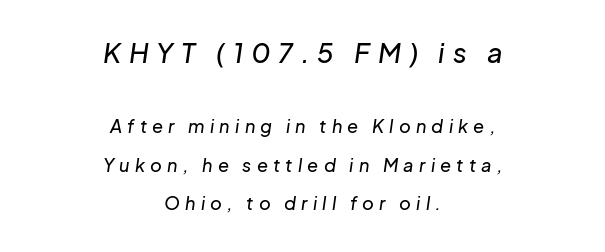
Characters are canted at an angle relative to the baseline's perpendicular. Large over small — that's the arrangement of the two blocks here. Compared with typical body copy, the letter spacing here is much looser. Decoration check: the copy has no underline.
